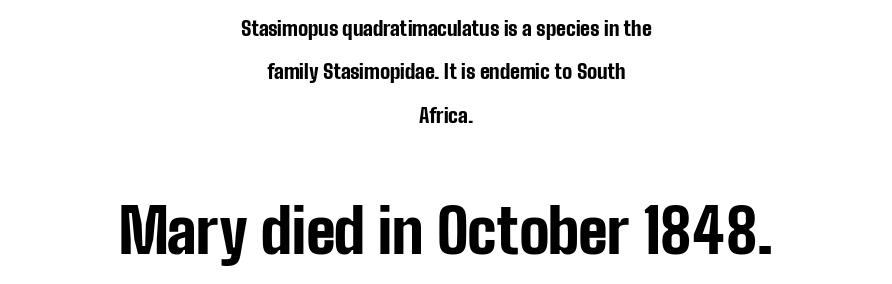
The image shows 60 px bold, condensed sans-serif type, upright; set centered, loose line spacing (2.17x), normal letter spacing, not underlined; the second (bottom) block is 3.0x larger; low stroke contrast and a medium x-height.
